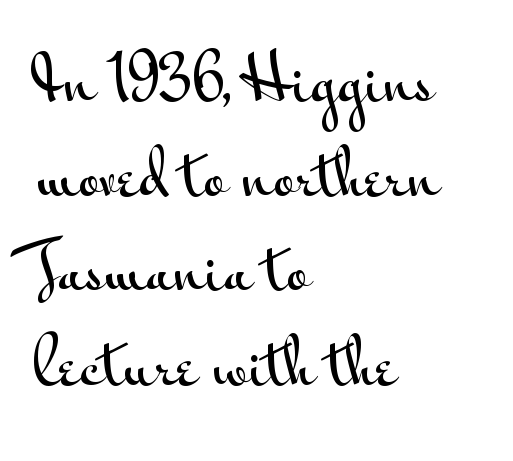
Q: Is the typeface a serif or a sans-serif typeface? A: Sans-serif.
Q: Is the text underlined? A: No.
Q: How is the paragraph aligned? A: Left-aligned.
Q: Is the spacing between letters normal or unusually wide? A: Normal.
Q: Is the spacing between lines tight, normal or loose? A: Normal.
Q: Width (condensed, normal, or wide)? A: Wide.
Q: Stroke contrast? A: Medium.
Q: x-height? A: Small.
Q: Monospaced? A: No.
